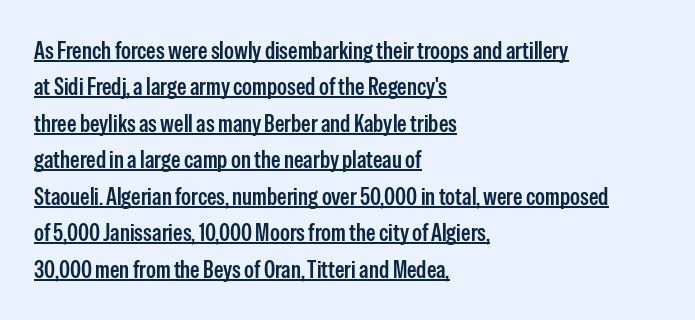
Q: Is the text italic (slanted)? A: No, it is upright.
Q: Is the text underlined? A: Yes.
Q: How is the paragraph aligned? A: Left-aligned.
Q: Is the spacing between letters normal or unusually wide? A: Normal.
Q: Is the spacing between lines tight, normal or loose? A: Normal.
